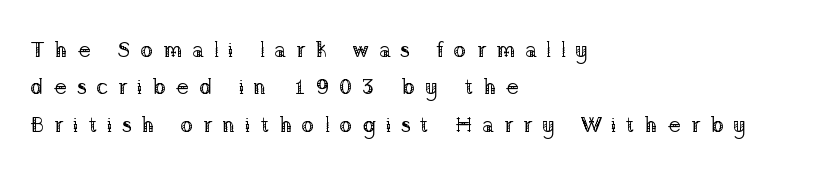
Q: Is the text bold? A: No.
Q: Is the text italic (slanted)? A: No, it is upright.
Q: Is the text underlined? A: No.
Q: How is the paragraph aligned? A: Left-aligned.
Q: Is the spacing between letters normal or unusually wide? A: Unusually wide.
Q: Is the spacing between lines tight, normal or loose? A: Normal.
